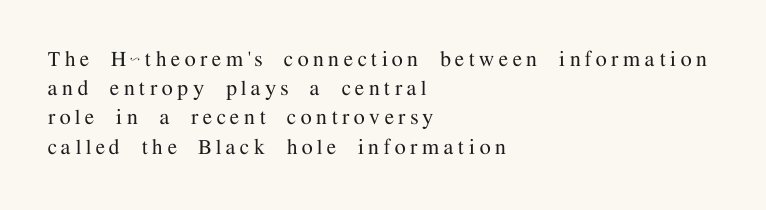
The image shows 25 px text type, upright; set left-aligned, line spacing 1.17x, not underlined.
